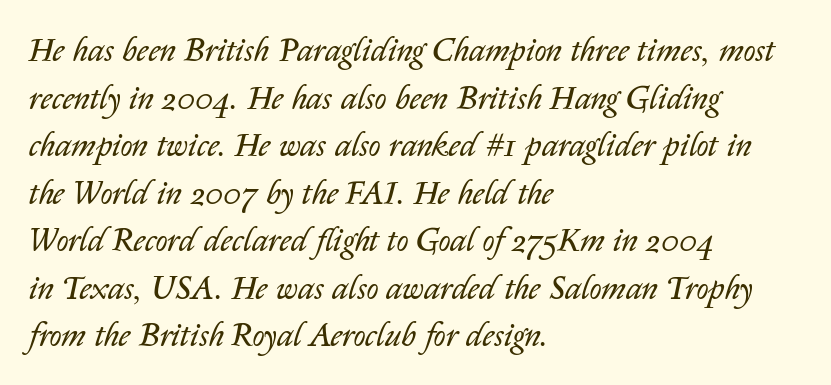
In terms of leading, this rendering sits right in the middle. Underlining? Definitely not there. Weight: not bold — regular or lighter. Visually the block forms a straight wall on the left and a jagged coastline on the right.
